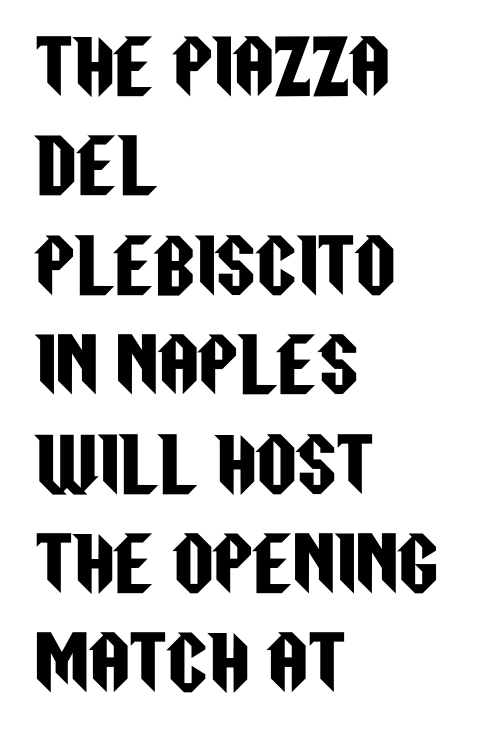
The image shows 71 px condensed sans-serif type, upright; set left-aligned, normal line spacing (1.4x), normal letter spacing, not underlined; low stroke contrast and a large x-height.
